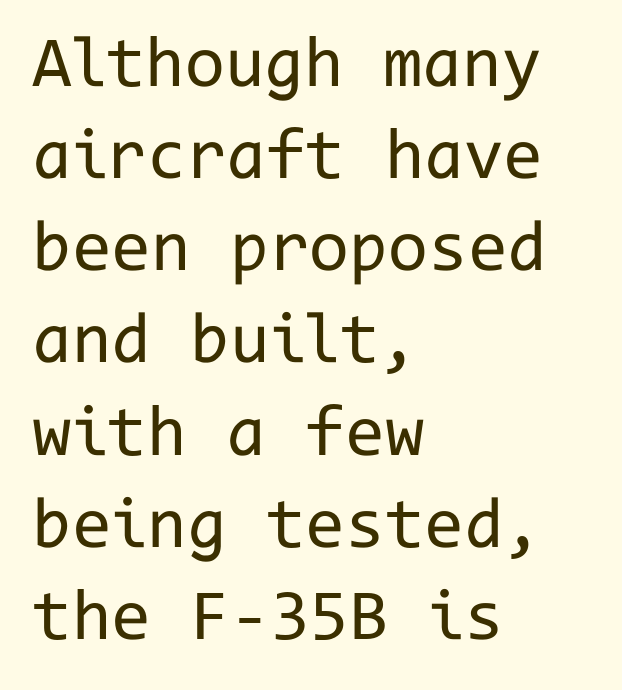
{"serif": "no", "italic": "no", "bold": "no", "weight": "regular", "width": "normal", "stroke_contrast": "low", "x_height": "medium", "monospaced": "yes", "underline": "no", "align": "left", "line_spacing": "normal", "line_spacing_ratio": 1.28, "letter_spacing": "normal", "letter_spacing_em": 0.0, "glyph_px": 72}
